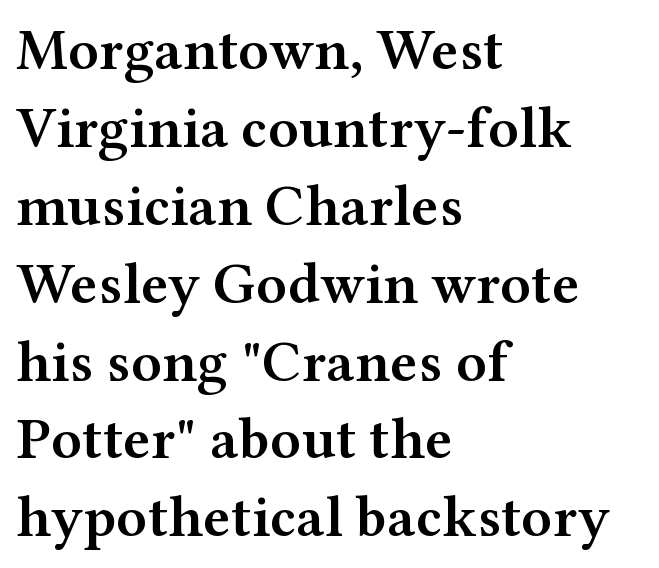
The image shows 59 px semibold, wide serif type, upright; set left-aligned, normal line spacing (1.32x), normal letter spacing, not underlined; medium stroke contrast and a medium x-height.
